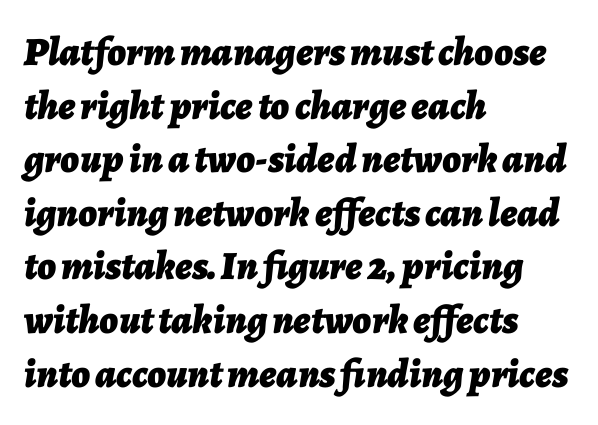
The image shows 40 px bold type, italic (leaning right); set left-aligned, normal line spacing (1.34x), normal letter spacing, not underlined; low stroke contrast and a medium x-height.
